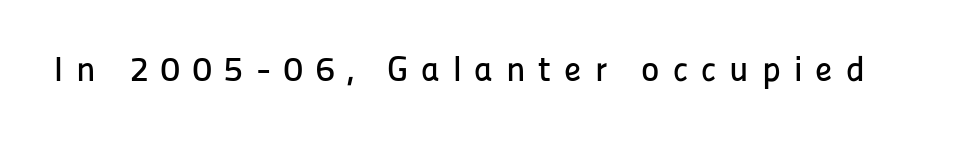
The image shows 35 px sans-serif type, upright; set unusually wide letter spacing (+0.37 em), not underlined; low stroke contrast and a medium x-height.
